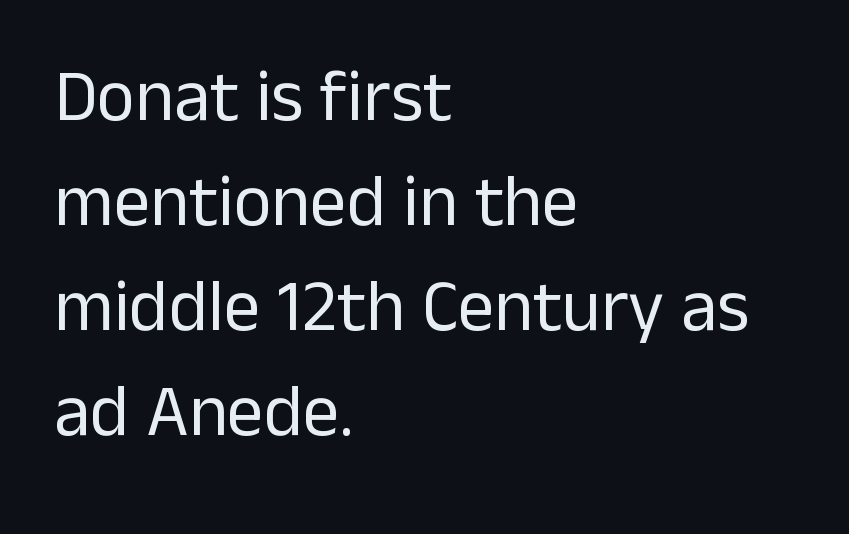
The image shows 73 px regular-weight sans-serif type, upright; set left-aligned, normal line spacing (1.44x), normal letter spacing, not underlined; low stroke contrast and a medium x-height.
